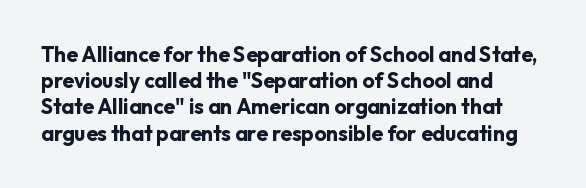
{"italic": "no", "bold": "yes", "underline": "no", "align": "left", "line_spacing": "normal", "line_spacing_ratio": 1.25, "letter_spacing": "normal", "letter_spacing_em": 0.0, "glyph_px": 21}
